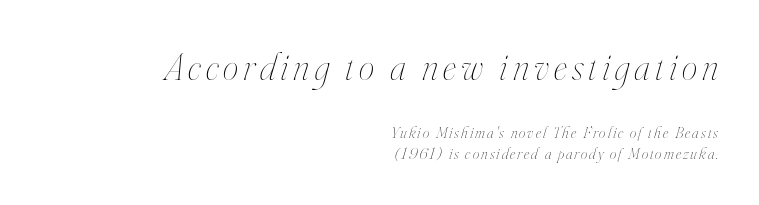
{"italic": "yes", "lean": "right", "slant_degrees": 16, "bold": "no", "weight": "thin", "width": "condensed", "stroke_contrast": "high", "x_height": "small", "monospaced": "no", "underline": "no", "align": "right", "line_spacing": "normal", "line_spacing_ratio": 1.28, "larger_block": "first", "size_ratio": 2.44, "glyph_px": 39}
